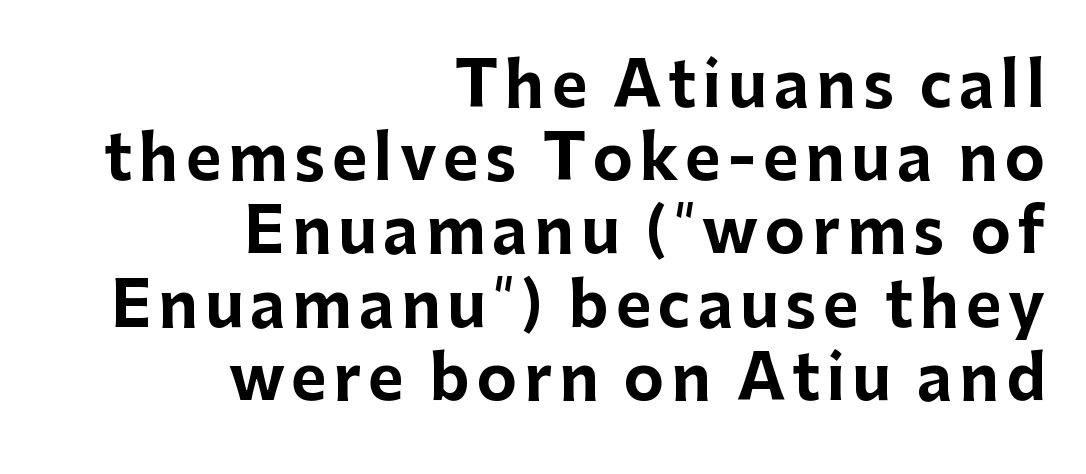
Q: Is the text bold? A: Yes.
Q: Is the text italic (slanted)? A: No, it is upright.
Q: Is the typeface a serif or a sans-serif typeface? A: Sans-serif.
Q: Is the text underlined? A: No.
Q: How is the paragraph aligned? A: Right-aligned.
Q: Width (condensed, normal, or wide)? A: Normal.
Q: Stroke contrast? A: Low.
Q: x-height? A: Medium.
Q: Monospaced? A: No.
